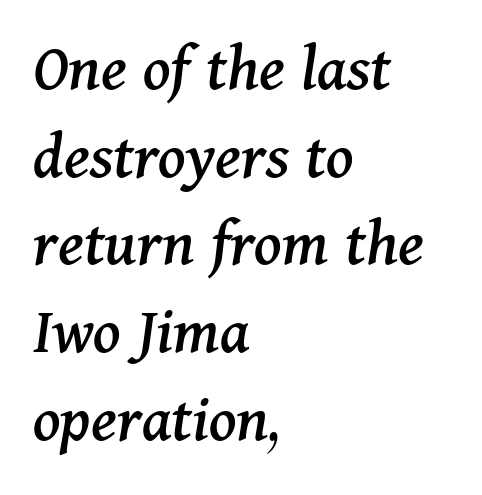
Q: Is the text italic (slanted)? A: Yes, it leans right by about 11 degrees.
Q: Is the typeface a serif or a sans-serif typeface? A: Serif.
Q: Is the text underlined? A: No.
Q: How is the paragraph aligned? A: Left-aligned.
Q: Is the spacing between letters normal or unusually wide? A: Normal.
Q: Is the spacing between lines tight, normal or loose? A: Normal.
Q: Width (condensed, normal, or wide)? A: Normal.
Q: Stroke contrast? A: Medium.
Q: x-height? A: Medium.
Q: Monospaced? A: No.
